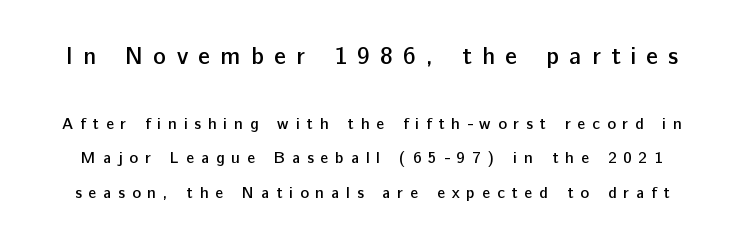
The image shows 24 px text type, upright; set loose line spacing (2.18x), unusually wide letter spacing (+0.43 em), not underlined; the first (top) block is 1.5x larger.
